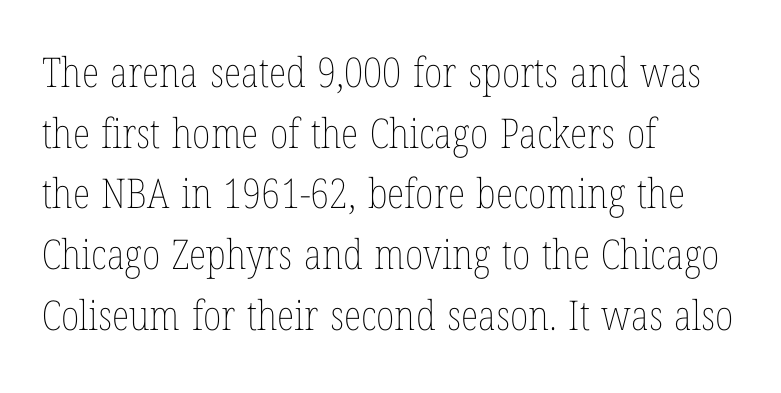
{"italic": "no", "bold": "no", "weight": "thin", "width": "condensed", "stroke_contrast": "low", "x_height": "medium", "monospaced": "no", "underline": "no", "align": "left", "line_spacing": "normal", "line_spacing_ratio": 1.48, "letter_spacing": "normal", "letter_spacing_em": 0.0, "glyph_px": 41}
